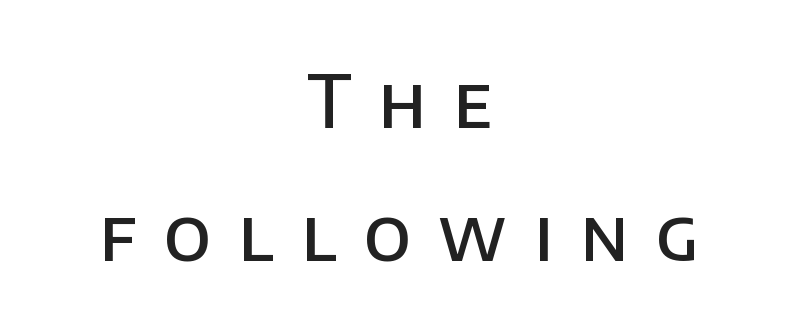
The image shows 72 px semibold sans-serif type, upright; set centered, line spacing 1.85x, unusually wide letter spacing (+0.38 em), not underlined; low stroke contrast and a large x-height.
